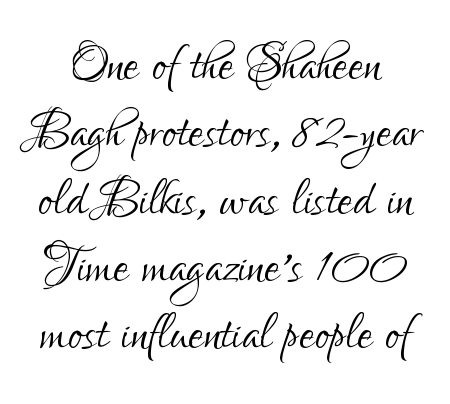
Q: Is the text bold? A: No.
Q: Is the text italic (slanted)? A: Yes.
Q: Is the typeface a serif or a sans-serif typeface? A: Sans-serif.
Q: Is the text underlined? A: No.
Q: Is the spacing between letters normal or unusually wide? A: Normal.
Q: Is the spacing between lines tight, normal or loose? A: Tight.
Q: Width (condensed, normal, or wide)? A: Condensed.
Q: Stroke contrast? A: Low.
Q: x-height? A: Small.
Q: Monospaced? A: No.
